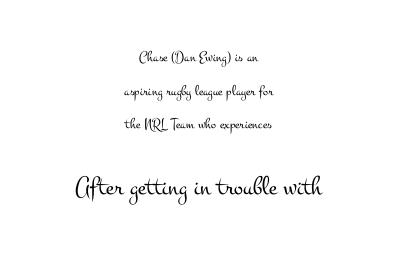
A student would notice the bottom passage is typeset larger than what precedes it. The baseline area is clear. Is the stroke heavy? The answer is a plain regular-or-lighter. The whitespace from short lines is split evenly between both sides. Here the glyphs are tracked normally, forming tight word shapes.
